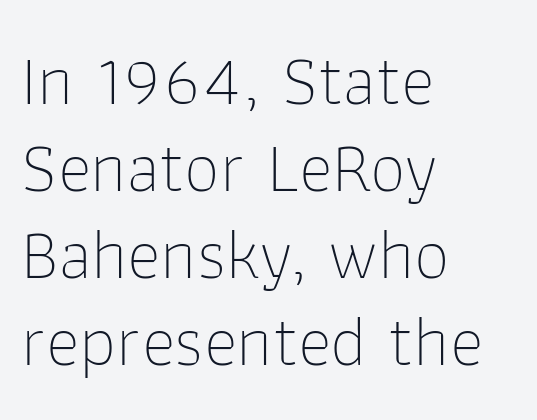
Q: Is the text bold? A: No.
Q: Is the text italic (slanted)? A: No, it is upright.
Q: Is the typeface a serif or a sans-serif typeface? A: Sans-serif.
Q: Is the text underlined? A: No.
Q: How is the paragraph aligned? A: Left-aligned.
Q: Is the spacing between letters normal or unusually wide? A: Normal.
Q: Width (condensed, normal, or wide)? A: Normal.
Q: Stroke contrast? A: Low.
Q: x-height? A: Medium.
Q: Monospaced? A: No.
